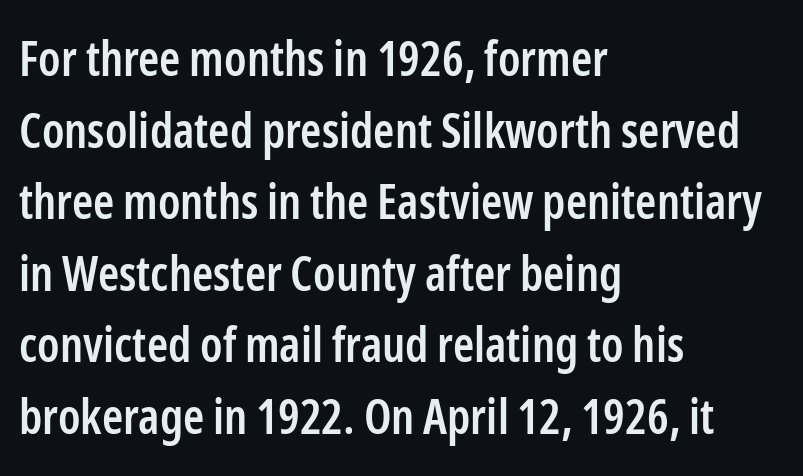
{"serif": "no", "italic": "no", "bold": "semi", "weight": "semibold", "width": "condensed", "stroke_contrast": "low", "x_height": "medium", "monospaced": "no", "underline": "no", "align": "left", "line_spacing": "normal", "line_spacing_ratio": 1.49, "letter_spacing": "normal", "letter_spacing_em": 0.0, "glyph_px": 48}
